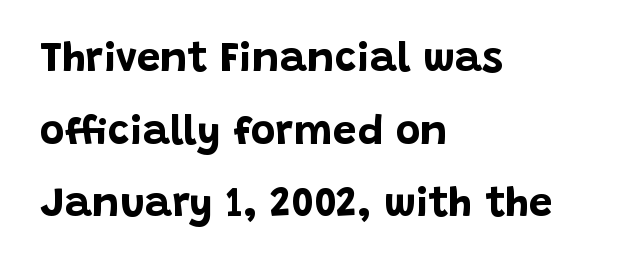
The image shows 42 px bold sans-serif type, upright; set left-aligned, line spacing 1.73x, normal letter spacing, not underlined; low stroke contrast and a large x-height.
